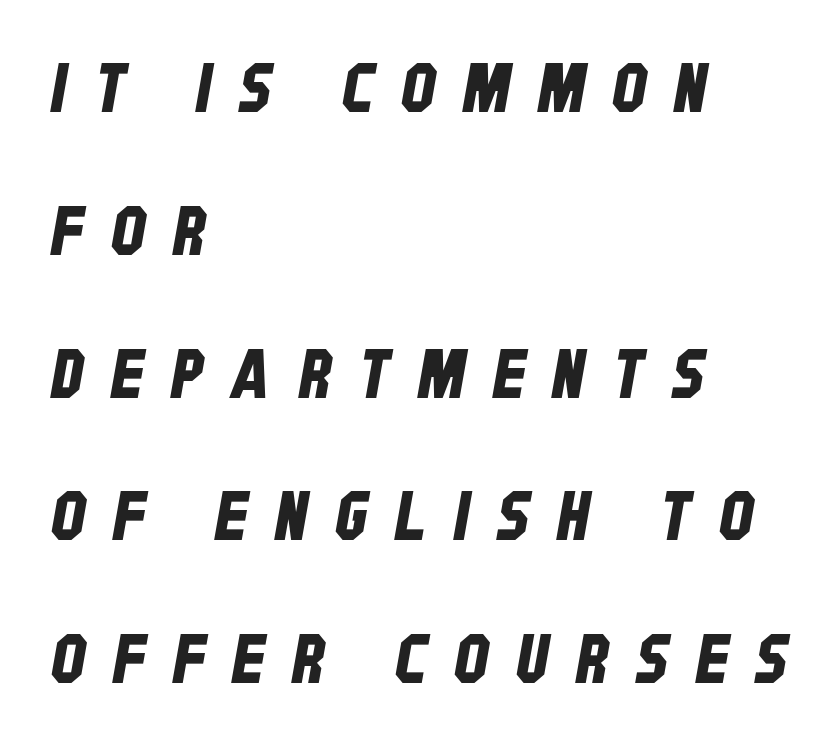
Q: Is the typeface a serif or a sans-serif typeface? A: Sans-serif.
Q: Is the text underlined? A: No.
Q: How is the paragraph aligned? A: Left-aligned.
Q: Is the spacing between letters normal or unusually wide? A: Unusually wide.
Q: Is the spacing between lines tight, normal or loose? A: Loose.
Q: Width (condensed, normal, or wide)? A: Condensed.
Q: Stroke contrast? A: Low.
Q: x-height? A: Large.
Q: Monospaced? A: No.
